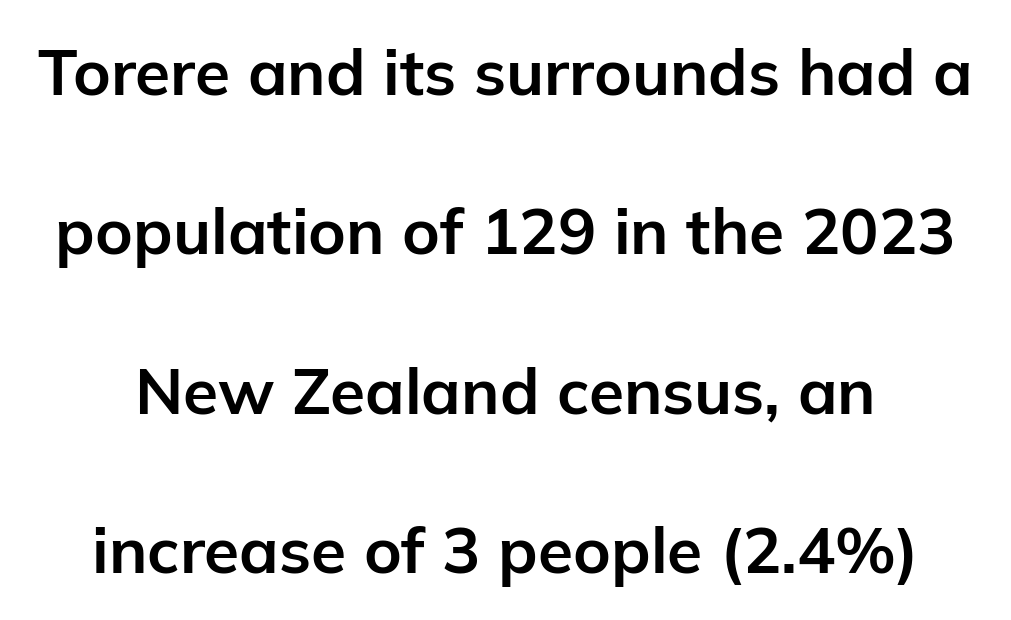
Q: Is the text bold? A: Yes.
Q: Is the text italic (slanted)? A: No, it is upright.
Q: Is the typeface a serif or a sans-serif typeface? A: Sans-serif.
Q: Is the text underlined? A: No.
Q: Is the spacing between letters normal or unusually wide? A: Normal.
Q: Is the spacing between lines tight, normal or loose? A: Loose.
Q: Width (condensed, normal, or wide)? A: Normal.
Q: Stroke contrast? A: Low.
Q: x-height? A: Medium.
Q: Monospaced? A: No.
